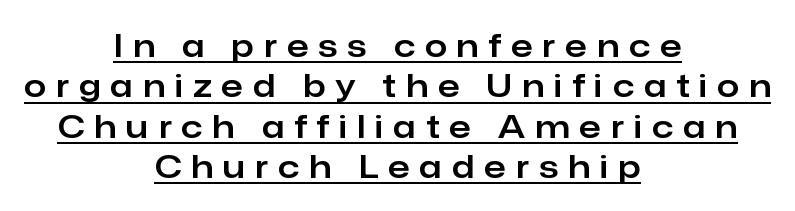
Is there much room between lines? A standard amount, neither cramped nor airy. This is underlined copy, the kind a proofreader might mark for attention. Substantial extra tracking has been applied to these lines. The rendering uses natural spacing where letterforms have individual widths.
